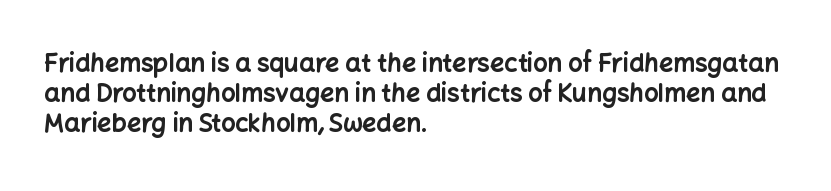
The passage shown is emphatically bold. The space directly below the letters is spotless. Tracking here is standard; glyphs follow each other at the usual distance. Where is the straight margin? On the left.
